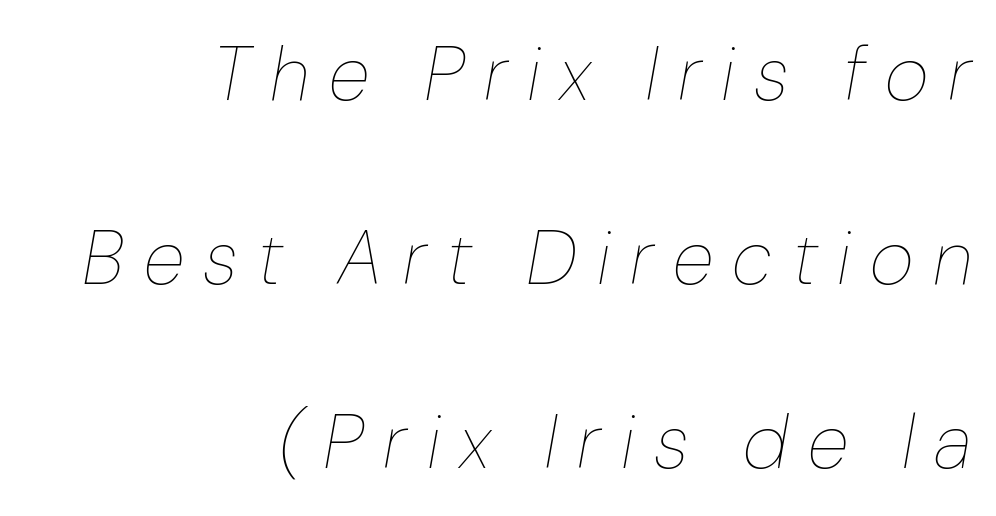
The image shows 76 px thin type, italic (leaning right); set right-aligned, loose line spacing (2.42x), unusually wide letter spacing (+0.26 em), not underlined; low stroke contrast and a medium x-height.
